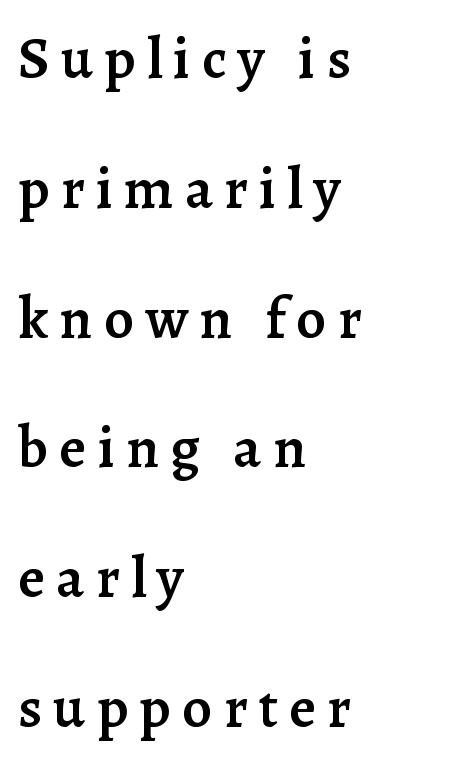
{"serif": "yes", "italic": "no", "bold": "semi", "weight": "semibold", "width": "normal", "stroke_contrast": "low", "x_height": "medium", "monospaced": "no", "underline": "no", "align": "left", "line_spacing": "loose", "line_spacing_ratio": 2.2, "glyph_px": 59}
